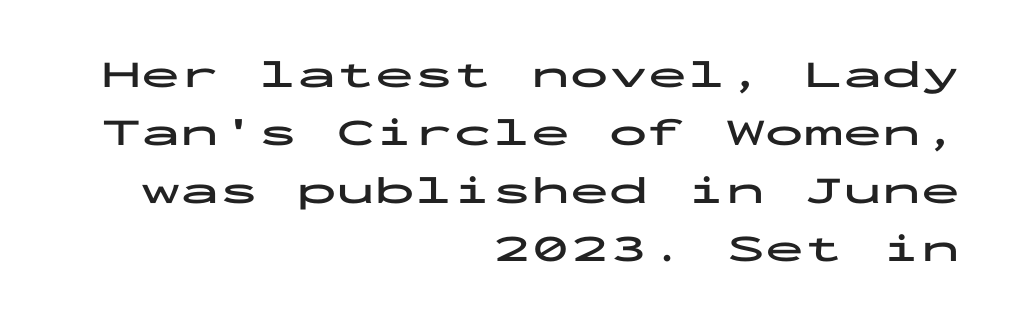
The image shows 39 px bold, wide sans-serif type, upright, monospaced; set right-aligned, normal line spacing (1.49x), normal letter spacing, not underlined; low stroke contrast and a medium x-height.
